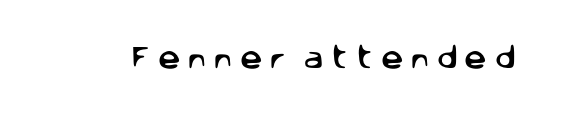
The image shows 25 px text type, upright; set unusually wide letter spacing (+0.27 em), not underlined.
